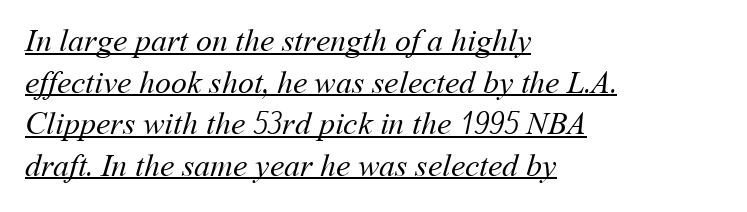
Has an underline been added? It has. Stroke thickness stays within the range of a standard reading face or lighter. Proportional: the letters do not fall into vertical columns. Letter spacing: default. The rendering anchors every line to the left-hand side.
